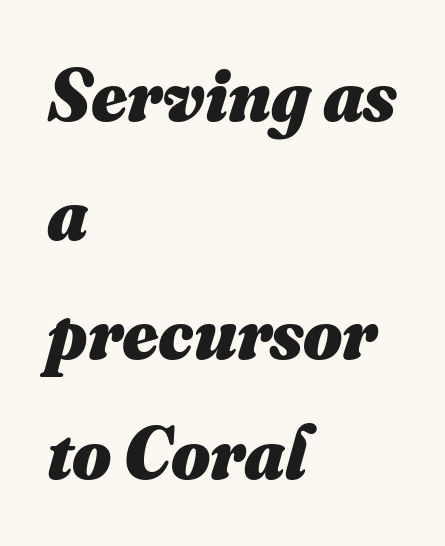
What stands out about the letter spacing? Nothing — it is the standard amount. As a designer I'd log this as weight 700, bold. Leftover space on each line is placed entirely after the last word. How would I describe the line gaps? Plain and ordinary. Anything drawn beneath the words? Only blank space. You could not count columns in this text — the font is proportionally spaced.
